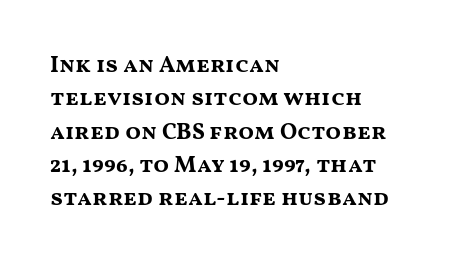
Every letter is thick-stroked: bold, no question. The space directly below the letters is spotless. How would I describe the line gaps? Plain and ordinary. A classic flush-left, rag-right setting is used for this passage. The specimen reads as upright at a glance.
